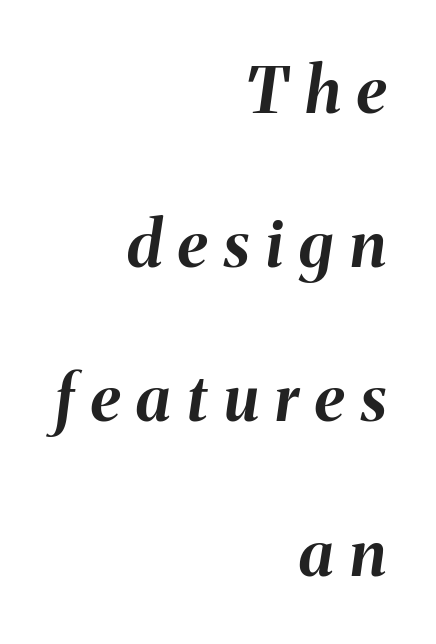
Q: Is the text bold? A: Yes.
Q: Is the text italic (slanted)? A: Yes, it leans right by about 8 degrees.
Q: Is the text underlined? A: No.
Q: How is the paragraph aligned? A: Right-aligned.
Q: Is the spacing between letters normal or unusually wide? A: Unusually wide.
Q: Is the spacing between lines tight, normal or loose? A: Loose.
Q: Width (condensed, normal, or wide)? A: Normal.
Q: Stroke contrast? A: Medium.
Q: x-height? A: Medium.
Q: Monospaced? A: No.
